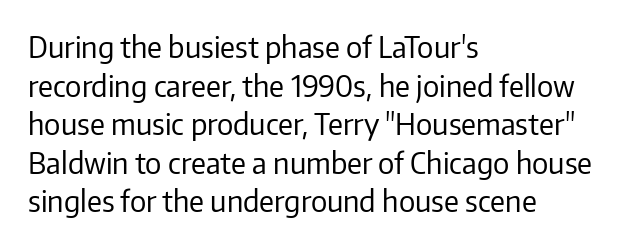
The image shows 29 px regular-weight sans-serif type, upright; set left-aligned, normal line spacing (1.33x), normal letter spacing, not underlined; low stroke contrast and a medium x-height.
